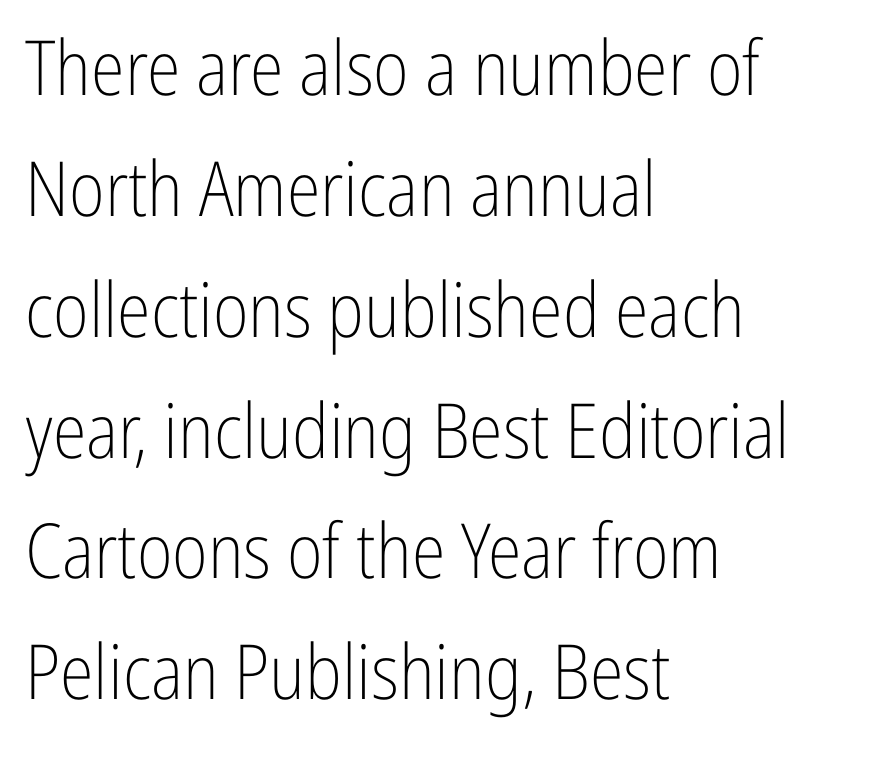
Q: Is the text bold? A: No.
Q: Is the text italic (slanted)? A: No, it is upright.
Q: Is the typeface a serif or a sans-serif typeface? A: Sans-serif.
Q: Is the text underlined? A: No.
Q: How is the paragraph aligned? A: Left-aligned.
Q: Is the spacing between letters normal or unusually wide? A: Normal.
Q: Is the spacing between lines tight, normal or loose? A: Normal.
Q: Width (condensed, normal, or wide)? A: Condensed.
Q: Stroke contrast? A: Low.
Q: x-height? A: Medium.
Q: Monospaced? A: No.
